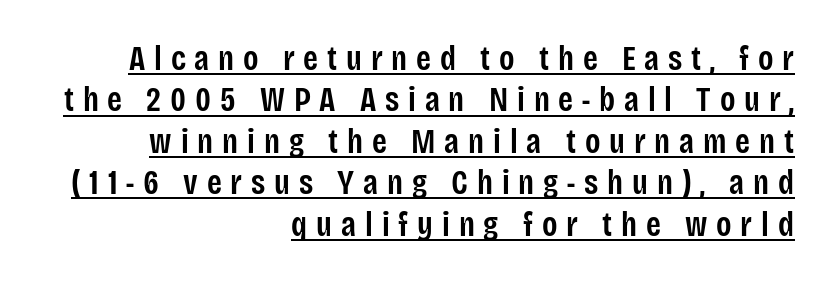
{"serif": "no", "italic": "no", "bold": "semi", "weight": "semibold", "width": "condensed", "stroke_contrast": "low", "x_height": "large", "monospaced": "no", "underline": "yes", "align": "right", "line_spacing_ratio": 1.22, "letter_spacing": "wide", "letter_spacing_em": 0.26, "glyph_px": 34}
